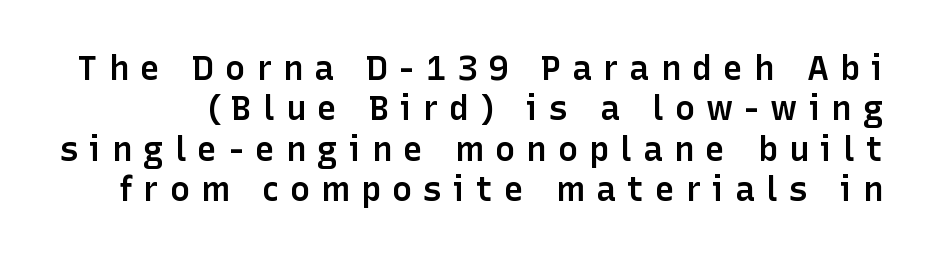
The axis of the letterforms is exactly vertical. Proportional: the letters do not fall into vertical columns. A bit beefed up — I'd call it semibold rather than bold. The gaps between neighbouring characters are conspicuously large. The space beneath each line is pristine and unruled.
